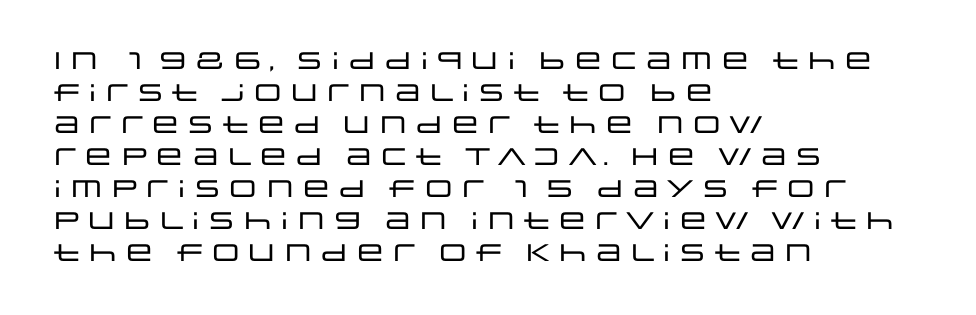
The image shows 24 px text type, upright; set left-aligned, normal line spacing (1.33x), normal letter spacing, not underlined.
